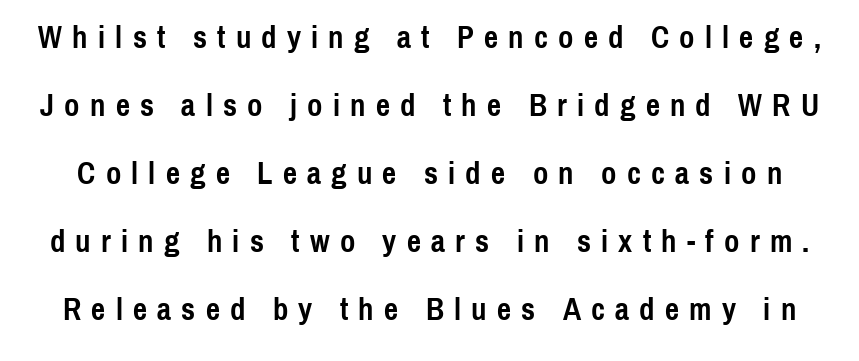
Q: Is the text bold? A: Yes.
Q: Is the text italic (slanted)? A: No, it is upright.
Q: Is the typeface a serif or a sans-serif typeface? A: Sans-serif.
Q: Is the text underlined? A: No.
Q: Is the spacing between letters normal or unusually wide? A: Unusually wide.
Q: Is the spacing between lines tight, normal or loose? A: Loose.
Q: Width (condensed, normal, or wide)? A: Condensed.
Q: x-height? A: Medium.
Q: Monospaced? A: No.
